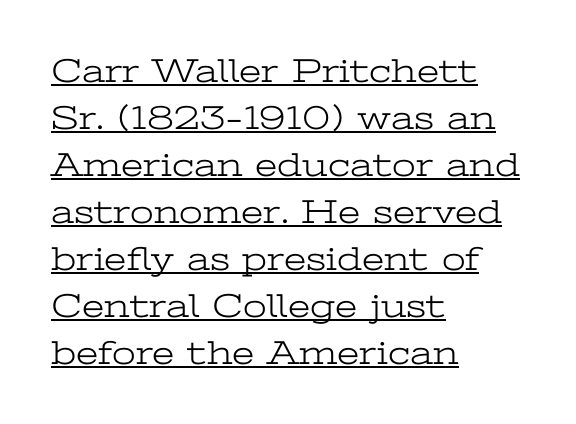
{"serif": "yes", "italic": "no", "bold": "no", "weight": "light", "width": "wide", "stroke_contrast": "low", "x_height": "medium", "monospaced": "no", "underline": "yes", "align": "left", "line_spacing": "normal", "line_spacing_ratio": 1.38, "letter_spacing": "normal", "letter_spacing_em": 0.0, "glyph_px": 34}
